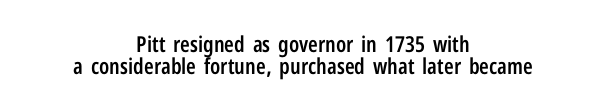
The image shows 22 px text type, upright; set centered, tight line spacing (0.99x), normal letter spacing, not underlined.
